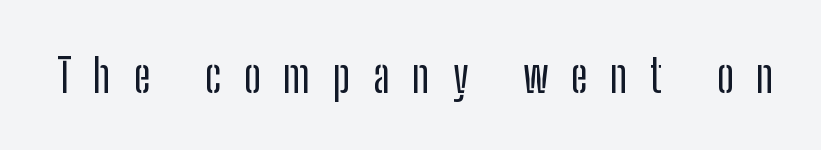
The image shows 46 px condensed sans-serif type, upright; set unusually wide letter spacing (+0.49 em), not underlined; low stroke contrast and a medium x-height.
